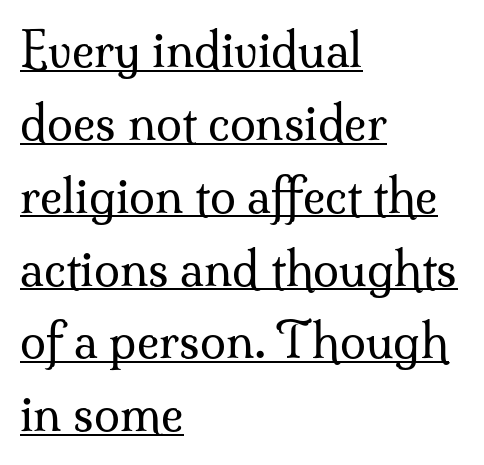
When letters stand straight like this, we call the style roman or upright. The rendering uses natural spacing where letterforms have individual widths. Check where the strokes stop: tiny serifs finish them off. Heft: none added — not bold. One glance says typical: line gaps are just what's usual.
